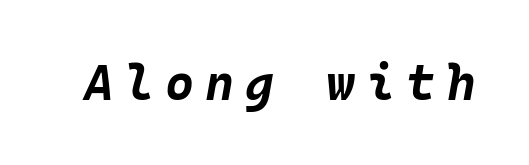
The image shows 50 px bold type, italic (leaning right), monospaced; set unusually wide letter spacing (+0.22 em), not underlined; low stroke contrast and a large x-height.
